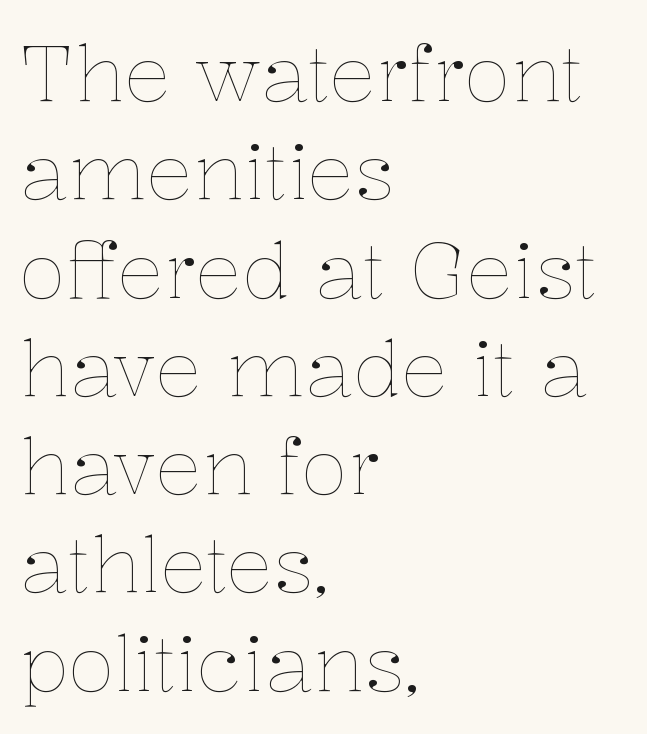
Nothing heavy about these letters — not bold at all. The letters advance in unequal steps, a hallmark of proportional type. All the whitespace from short lines collects on the right. Quick note: not italic, upright. Check the space under the baseline: it is left empty.
